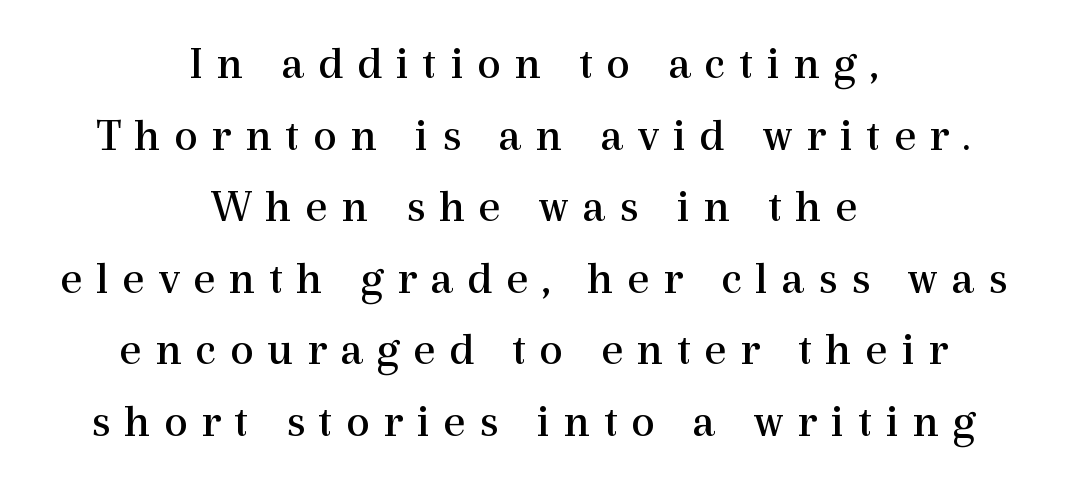
The image shows 48 px regular-weight serif type, upright; set centered, normal line spacing (1.49x), unusually wide letter spacing (+0.28 em), not underlined; a medium x-height.
